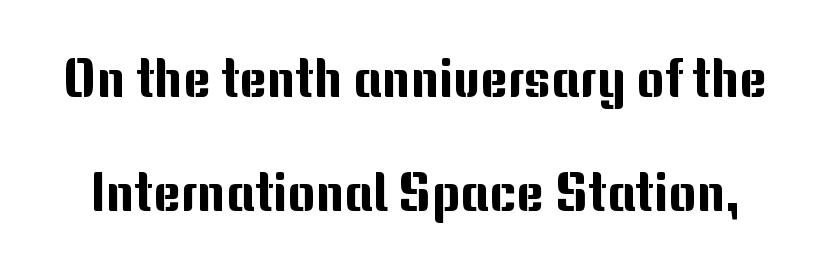
{"serif": "no", "italic": "no", "width": "normal", "stroke_contrast": "medium", "x_height": "medium", "monospaced": "no", "underline": "no", "line_spacing": "loose", "line_spacing_ratio": 2.16, "letter_spacing": "normal", "letter_spacing_em": 0.0, "glyph_px": 53}
